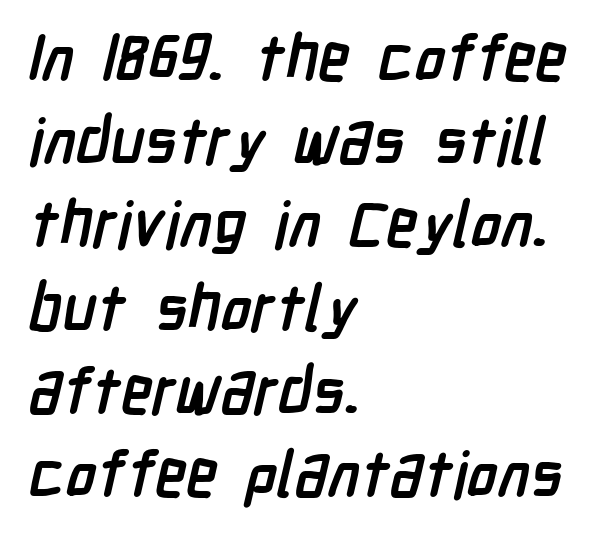
The rendering keeps characters at their native spacing. The glyphs have the mass of a bold cut. Decoration check: the copy has no underline. The font family rendered here belongs to the sans-serif group. A normal amount of white space separates one row of letters from the next.
